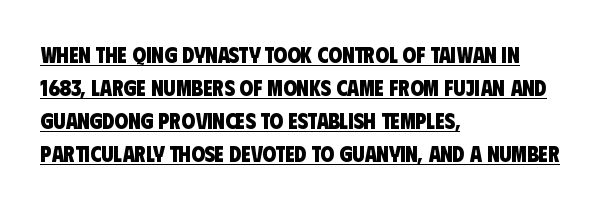
Q: Is the text bold? A: Yes.
Q: Is the text underlined? A: Yes.
Q: How is the paragraph aligned? A: Left-aligned.
Q: Is the spacing between letters normal or unusually wide? A: Normal.
Q: Is the spacing between lines tight, normal or loose? A: Normal.
